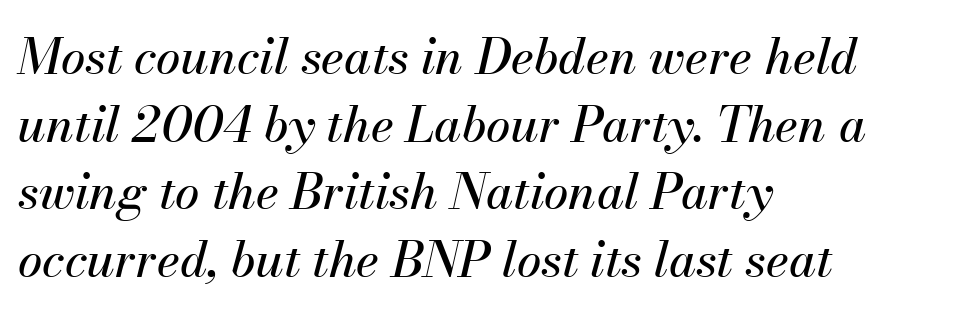
The compositor pushed each line to the left boundary. Is the letter spacing exaggerated? No — it looks like the ordinary default. A bare baseline throughout the passage. Summary of vertical rhythm: regular, with standard interline spacing.
